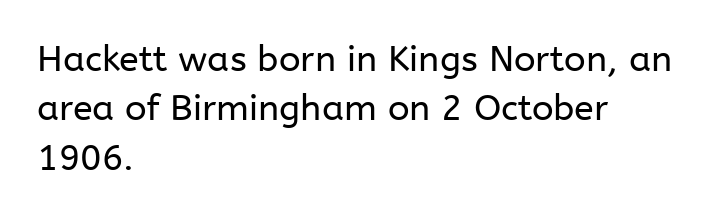
Summary of weight: not heavy and not bold. The passage shown has conventional tracking throughout. Short and long lines alike share a common starting point at left. Type style note: lacks serifs. The rendering uses natural spacing where letterforms have individual widths. The typography opts for an upright posture over an oblique one.
